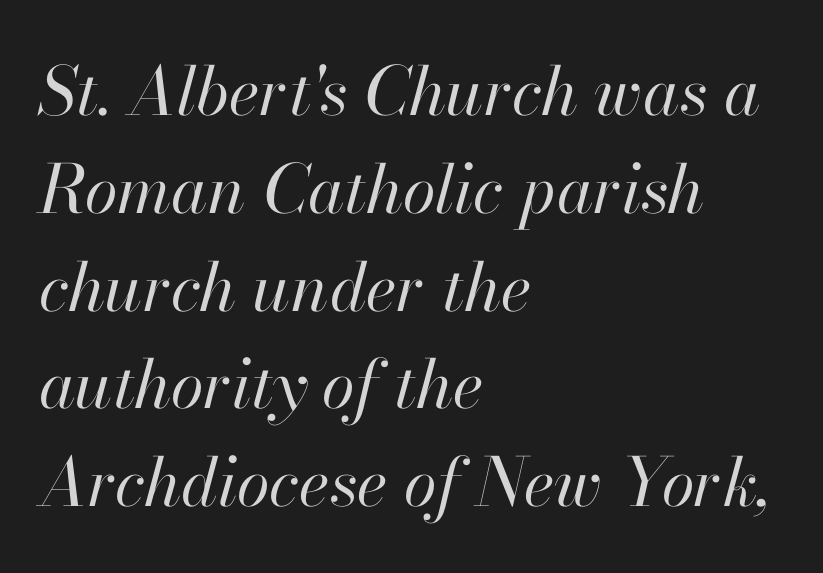
This rendering uses left alignment, leaving the right contour irregular. The foot of each line stays bare and open. Counters stay open thanks to moderate or lighter strokes. Interline gaps are of average width in this sample. A typesetter would call this proportional, since set widths differ per character.
